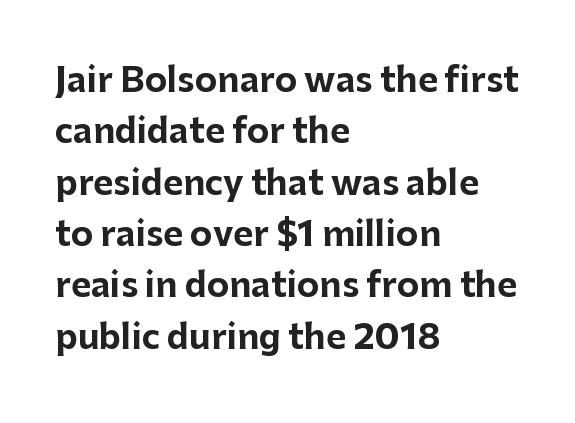
Q: Is the text bold? A: Yes.
Q: Is the text italic (slanted)? A: No, it is upright.
Q: Is the typeface a serif or a sans-serif typeface? A: Sans-serif.
Q: Is the text underlined? A: No.
Q: How is the paragraph aligned? A: Left-aligned.
Q: Is the spacing between letters normal or unusually wide? A: Normal.
Q: Is the spacing between lines tight, normal or loose? A: Normal.
Q: Width (condensed, normal, or wide)? A: Normal.
Q: Stroke contrast? A: Low.
Q: x-height? A: Medium.
Q: Monospaced? A: No.
